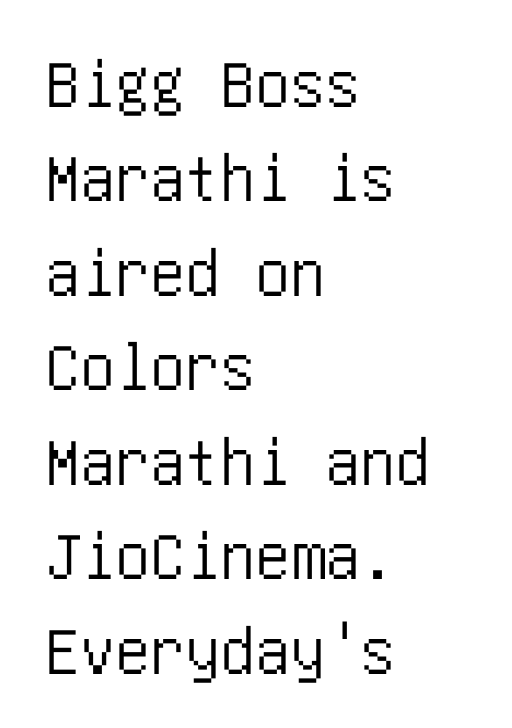
Does extra space separate the letters? No, they use regular spacing. Tall strokes in this sample are plumb rather than angled. A classic flush-left, rag-right setting is used for this passage. I'd call this a sans setting — the letters go barefoot. Bare-footed words on every line. The rendering uses a moderate line-height, typical for paragraphs.
